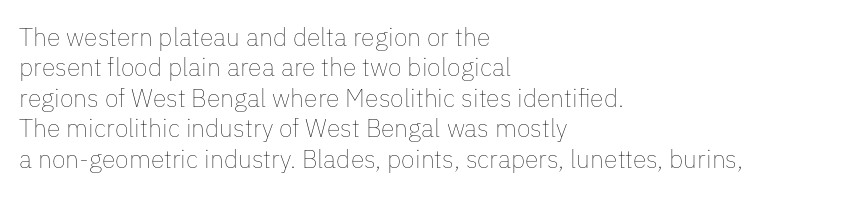
Nope, not italic — everything's standing straight. Only glyphs here, with clear space below each row. Leftover space on each line is placed entirely after the last word. The gaps between neighbouring characters are ordinary and unremarkable. A light-to-regular cut is what we see here.
